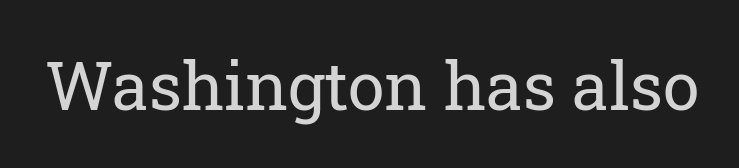
Every stem runs plumb, perpendicular to the baseline. Words float on clear page, feet unadorned. Font category for this specimen: serif. Do the characters align in a grid? No, the font is proportional.
